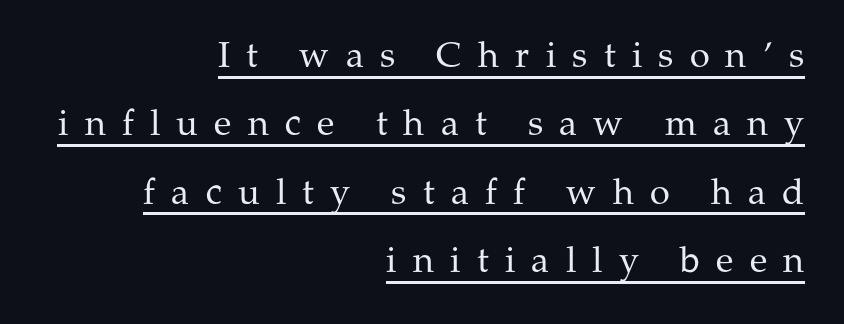
Short note: letters widely spaced. Glance below the letters and you will spot a drawn line. You could not count columns in this text — the font is proportionally spaced. Leading is clearly above the norm, producing a sparse column. Think standard paragraph weight, or any step lighter than that. Every stem runs plumb, perpendicular to the baseline.
